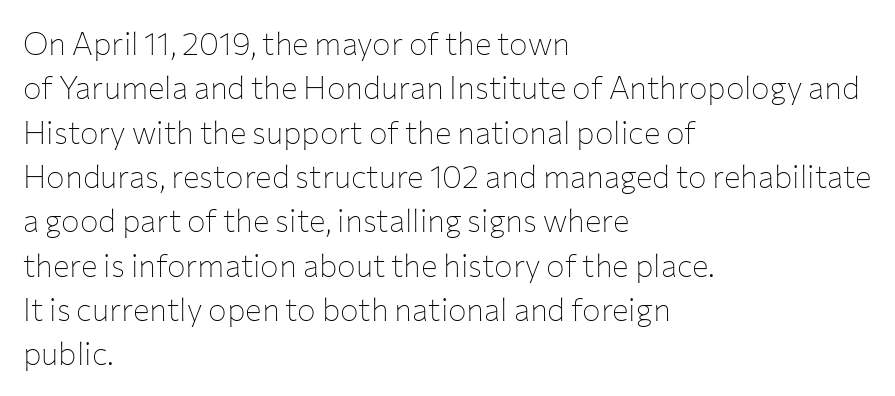
{"serif": "no", "italic": "no", "bold": "no", "weight": "thin", "width": "normal", "stroke_contrast": "low", "x_height": "medium", "monospaced": "no", "underline": "no", "align": "left", "line_spacing": "normal", "line_spacing_ratio": 1.43, "letter_spacing": "normal", "letter_spacing_em": 0.0, "glyph_px": 31}
